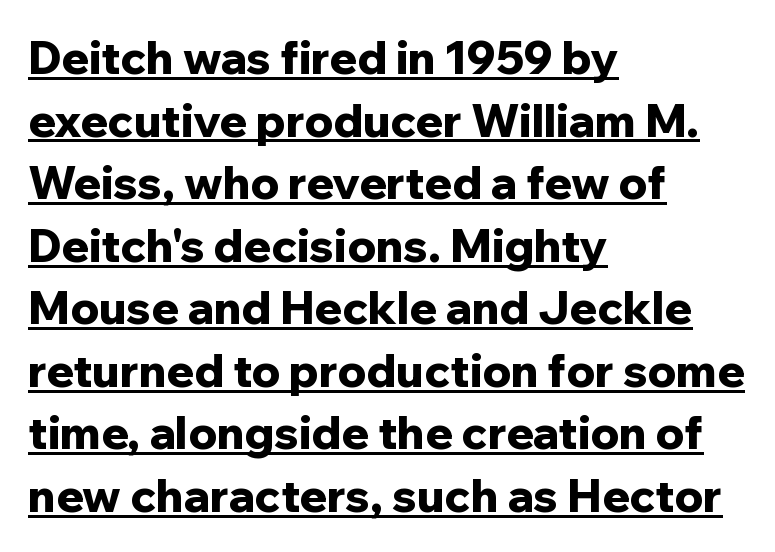
Q: Is the text bold? A: Yes.
Q: Is the text italic (slanted)? A: No, it is upright.
Q: Is the typeface a serif or a sans-serif typeface? A: Sans-serif.
Q: Is the text underlined? A: Yes.
Q: How is the paragraph aligned? A: Left-aligned.
Q: Is the spacing between letters normal or unusually wide? A: Normal.
Q: Is the spacing between lines tight, normal or loose? A: Normal.
Q: Width (condensed, normal, or wide)? A: Normal.
Q: Stroke contrast? A: Low.
Q: x-height? A: Medium.
Q: Monospaced? A: No.
